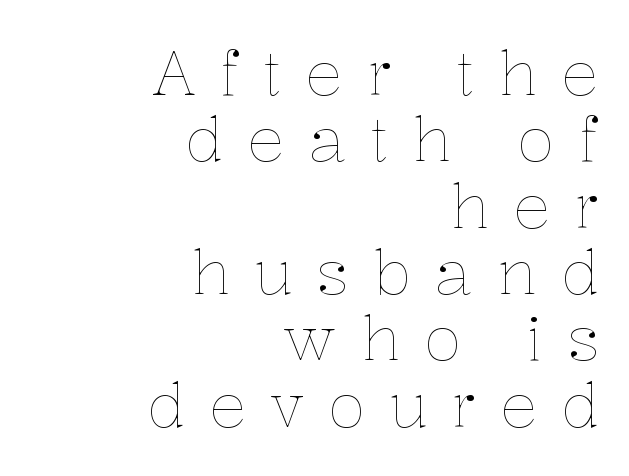
Q: Is the text bold? A: No.
Q: Is the text italic (slanted)? A: No, it is upright.
Q: Is the text underlined? A: No.
Q: How is the paragraph aligned? A: Right-aligned.
Q: Is the spacing between letters normal or unusually wide? A: Unusually wide.
Q: Is the spacing between lines tight, normal or loose? A: Tight.
Q: Width (condensed, normal, or wide)? A: Normal.
Q: Stroke contrast? A: Low.
Q: x-height? A: Medium.
Q: Monospaced? A: No.
